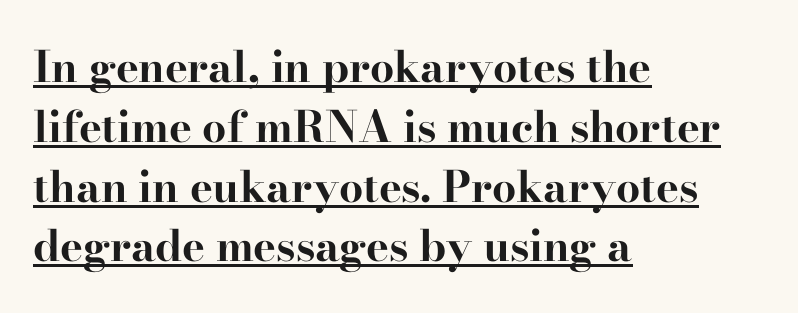
The image shows 43 px bold, wide serif type, upright; set left-aligned, normal line spacing (1.39x), normal letter spacing, underlined; high stroke contrast and a small x-height.
